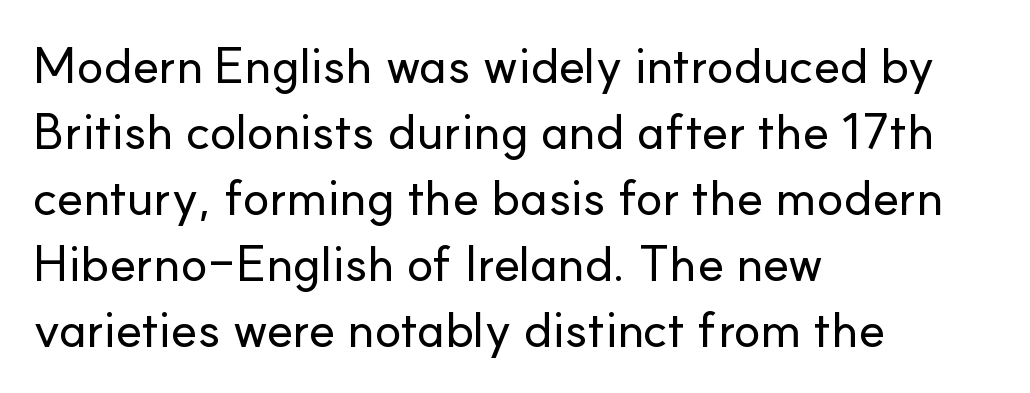
The typesetter chose a ragged-right arrangement here. Regular leading. Nobody drew a line under any word here. This sample uses an upright cut, with every glyph sitting square on the baseline.
